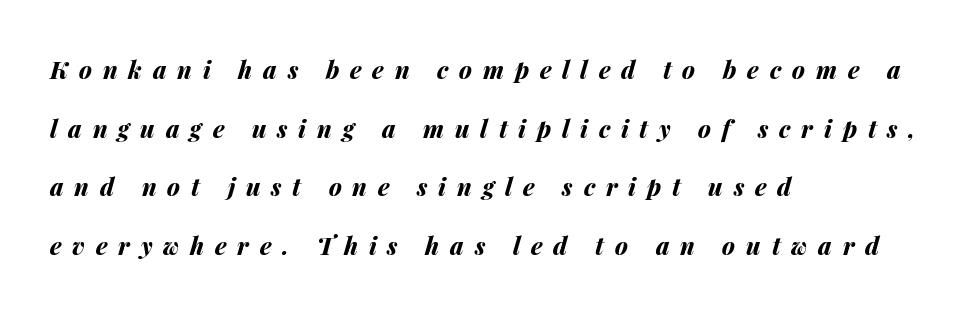
{"italic": "yes", "lean": "right", "slant_degrees": 14, "bold": "yes", "underline": "no", "align": "left", "line_spacing": "loose", "line_spacing_ratio": 2.44, "letter_spacing": "wide", "letter_spacing_em": 0.45, "glyph_px": 24}
